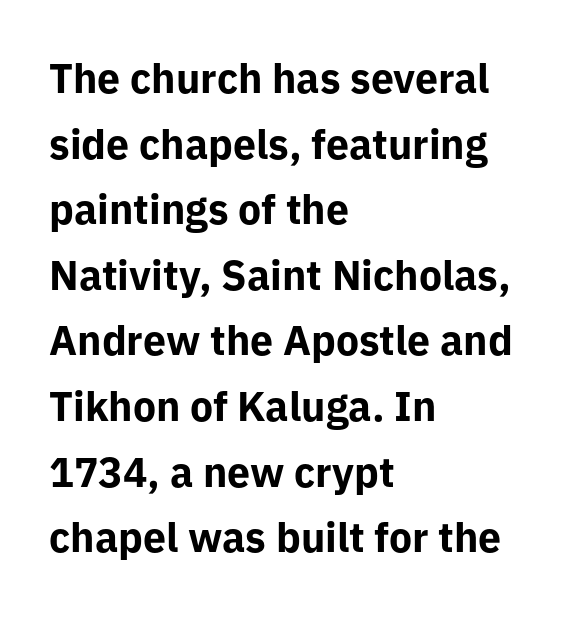
The image shows 41 px bold sans-serif type, upright; set left-aligned, normal line spacing (1.6x), normal letter spacing, not underlined; low stroke contrast and a medium x-height.
